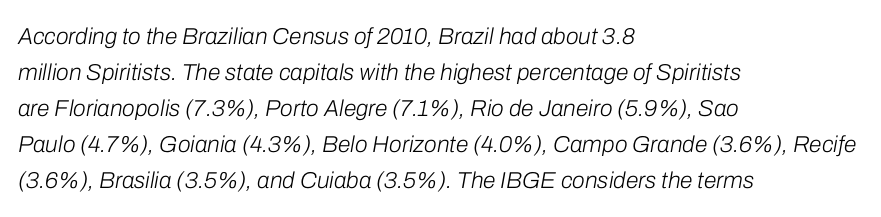
The image shows 23 px text type, italic (leaning right); set left-aligned, normal line spacing (1.57x), normal letter spacing, not underlined.
